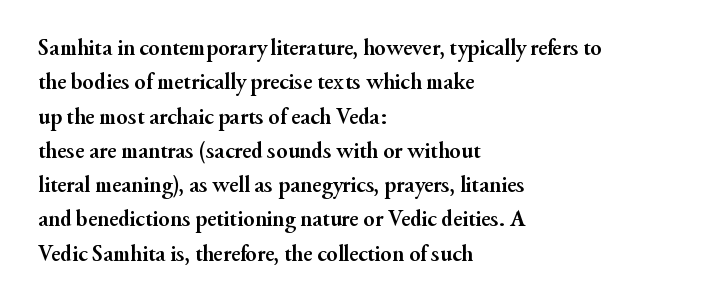
{"italic": "no", "bold": "yes", "underline": "no", "align": "left", "line_spacing": "normal", "line_spacing_ratio": 1.49, "letter_spacing": "normal", "letter_spacing_em": 0.0, "glyph_px": 23}
